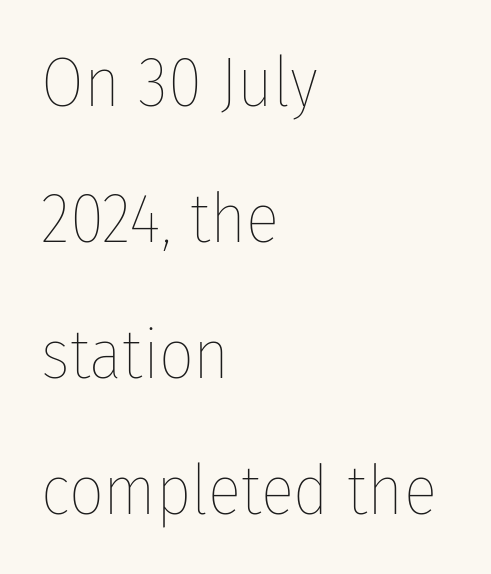
The image shows 69 px thin, condensed type, upright; set left-aligned, loose line spacing (1.97x), normal letter spacing, not underlined; low stroke contrast and a medium x-height.
